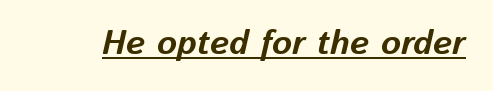
The image shows 34 px bold type, italic (leaning right); set normal letter spacing, underlined; low stroke contrast and a medium x-height.
